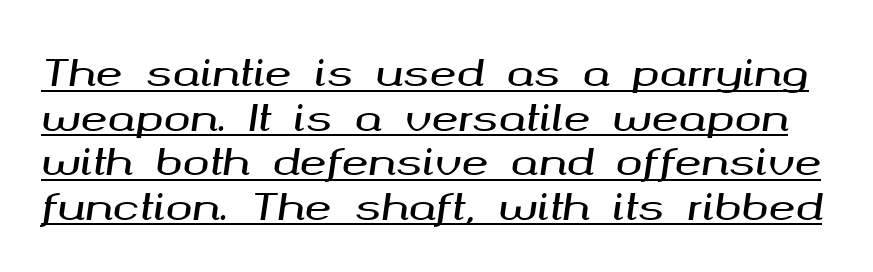
Does a line run under the words? Yes, clearly. Proportional: the letters do not fall into vertical columns. These lines keep a tight, regular rhythm from letter to letter. If you drew a line through each stem, it would be angled.
